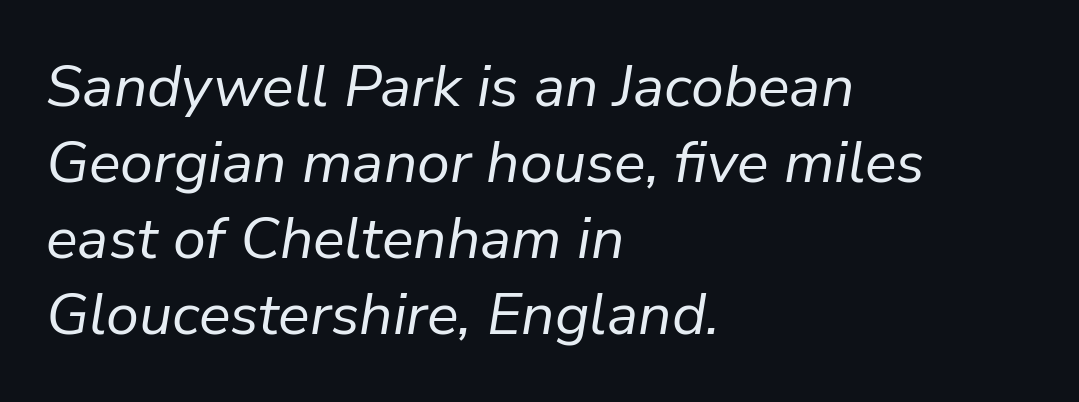
{"italic": "yes", "lean": "right", "slant_degrees": 9, "bold": "no", "weight": "regular", "width": "normal", "stroke_contrast": "low", "x_height": "medium", "monospaced": "no", "underline": "no", "align": "left", "line_spacing": "normal", "line_spacing_ratio": 1.29, "letter_spacing": "normal", "letter_spacing_em": 0.0, "glyph_px": 59}
